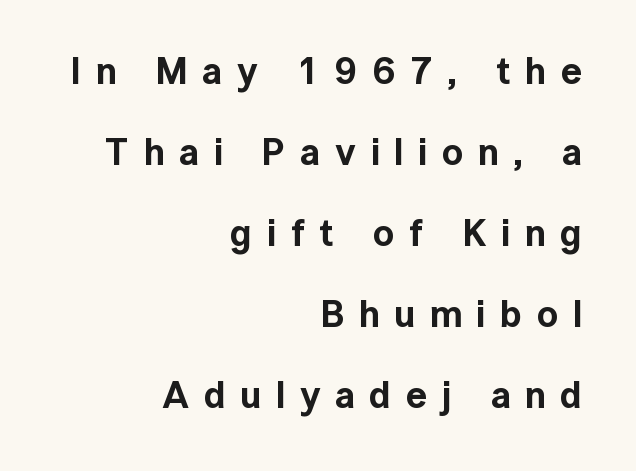
The image shows 37 px sans-serif type, upright; set right-aligned, loose line spacing (2.19x), unusually wide letter spacing (+0.4 em), not underlined; a medium x-height.
